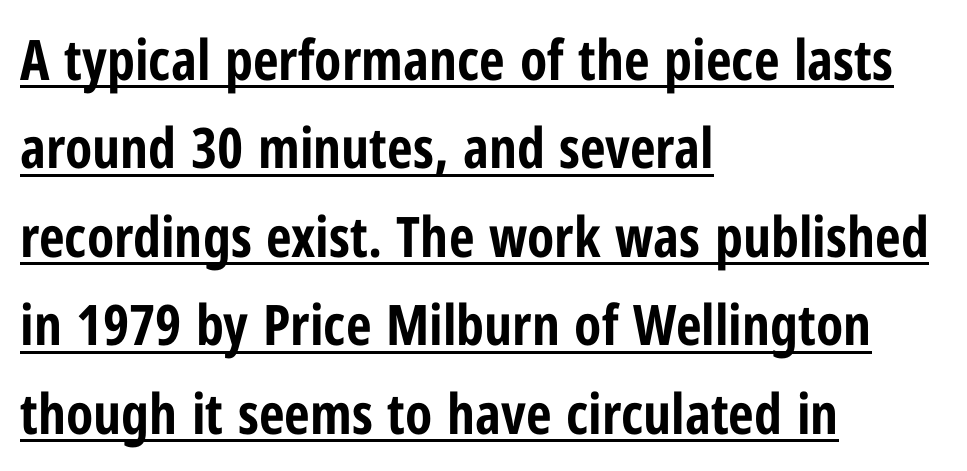
The image shows 56 px bold, condensed sans-serif type, upright; set left-aligned, normal line spacing (1.58x), normal letter spacing, underlined; low stroke contrast and a medium x-height.
